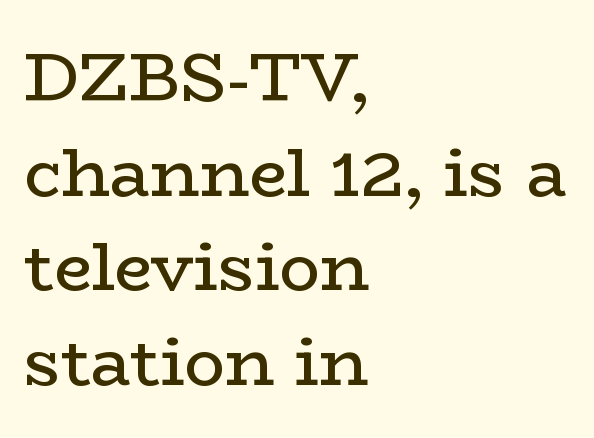
A light-to-regular cut is what we see here. Letterform terminals end in serifs throughout the passage. The typesetter chose a ragged-right arrangement here. The foot of each line stays bare and open.
